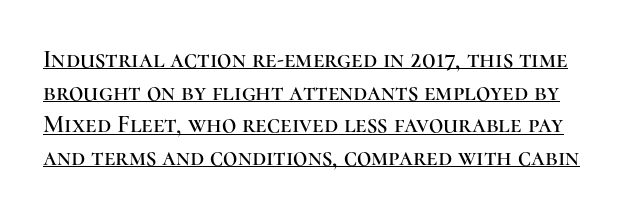
{"italic": "no", "underline": "yes", "line_spacing": "normal", "line_spacing_ratio": 1.31, "letter_spacing": "normal", "letter_spacing_em": 0.0, "glyph_px": 25}
